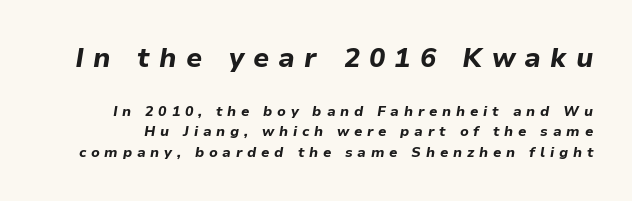
When letters slant like this, we call the style italic. Short note: letters widely spaced. One glance says typical: line gaps are just what's usual. Each row of text sits above clean, open space. Block one is the big one; block two sits smaller underneath. The font is running at its bold setting.
